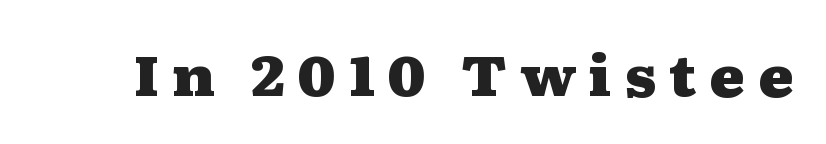
The image shows 55 px heavy, wide serif type, upright; set unusually wide letter spacing (+0.22 em), not underlined; medium stroke contrast and a medium x-height.
